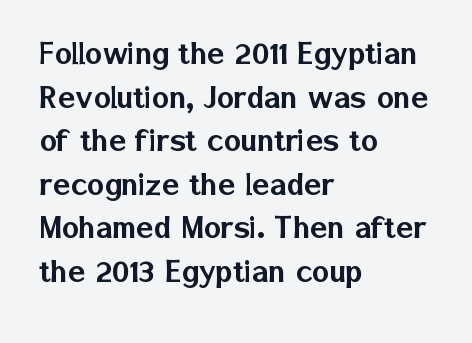
Examine the stroke ends and you'll find no serifs. This sample has the flowing, uneven cadence of proportional lettering. In terms of posture, this sample is upright. The rag falls on the right side of this text block. Inter-character spacing is left at the font's built-in metrics.
